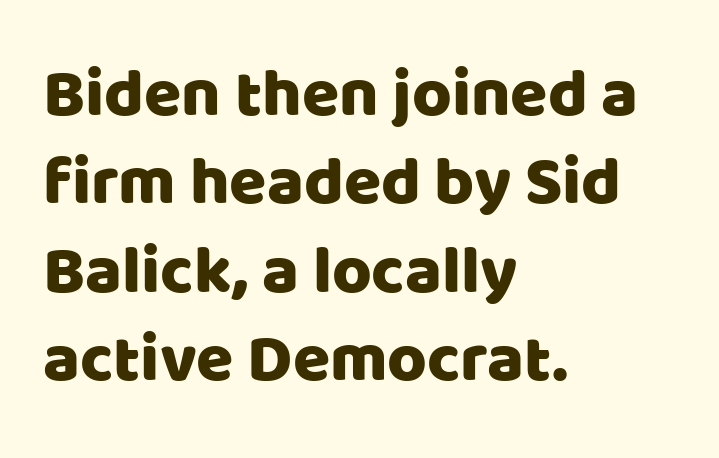
The lettering holds an erect, upright posture throughout. This sample has the flowing, uneven cadence of proportional lettering. Underline: absent. The line texture is even and compact thanks to regular tracking. If you measured baseline to baseline, you'd find a middling distance. Serif or sans? Sans — the stroke terminals are bare.
